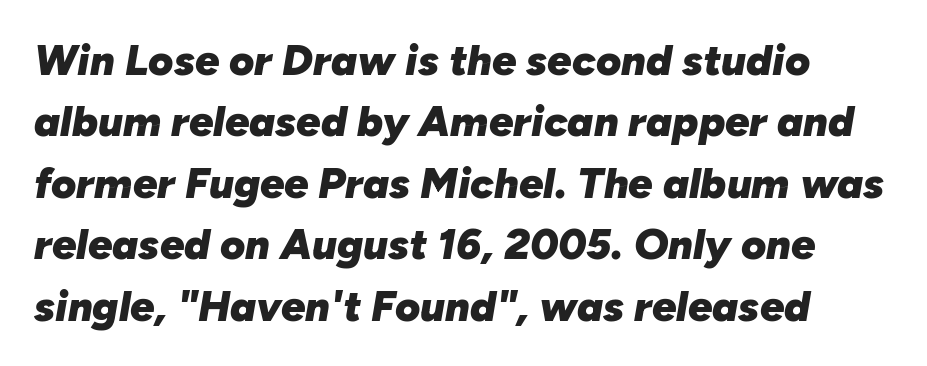
{"italic": "yes", "lean": "right", "slant_degrees": 10, "bold": "yes", "weight": "heavy", "width": "normal", "stroke_contrast": "low", "x_height": "medium", "monospaced": "no", "underline": "no", "line_spacing": "normal", "line_spacing_ratio": 1.43, "letter_spacing": "normal", "letter_spacing_em": 0.0, "glyph_px": 43}
